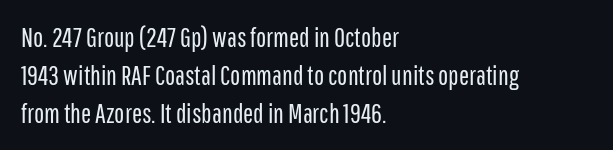
Short note: letters normally spaced. These lines are set flush left with a ragged right edge. The passage shown is not bold in any degree. Rows of type keep a routine distance in the vertical direction. This is the regular roman posture of the typeface.
